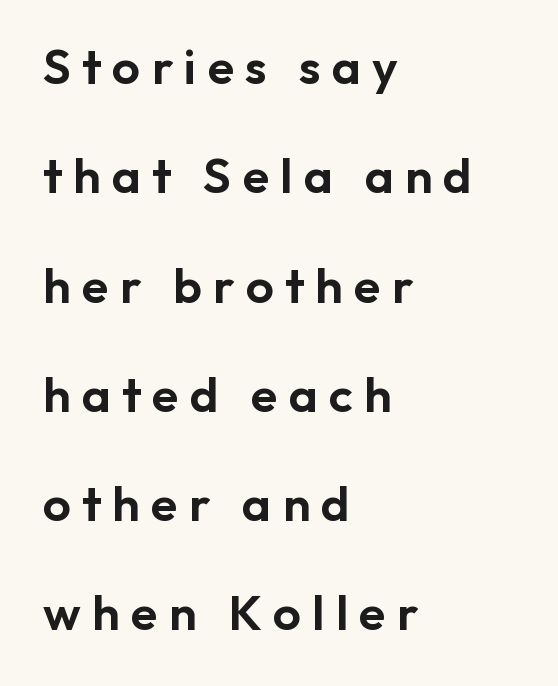
The image shows 49 px sans-serif type, upright; set left-aligned, loose line spacing (2.23x), unusually wide letter spacing (+0.23 em), not underlined; low stroke contrast and a medium x-height.
